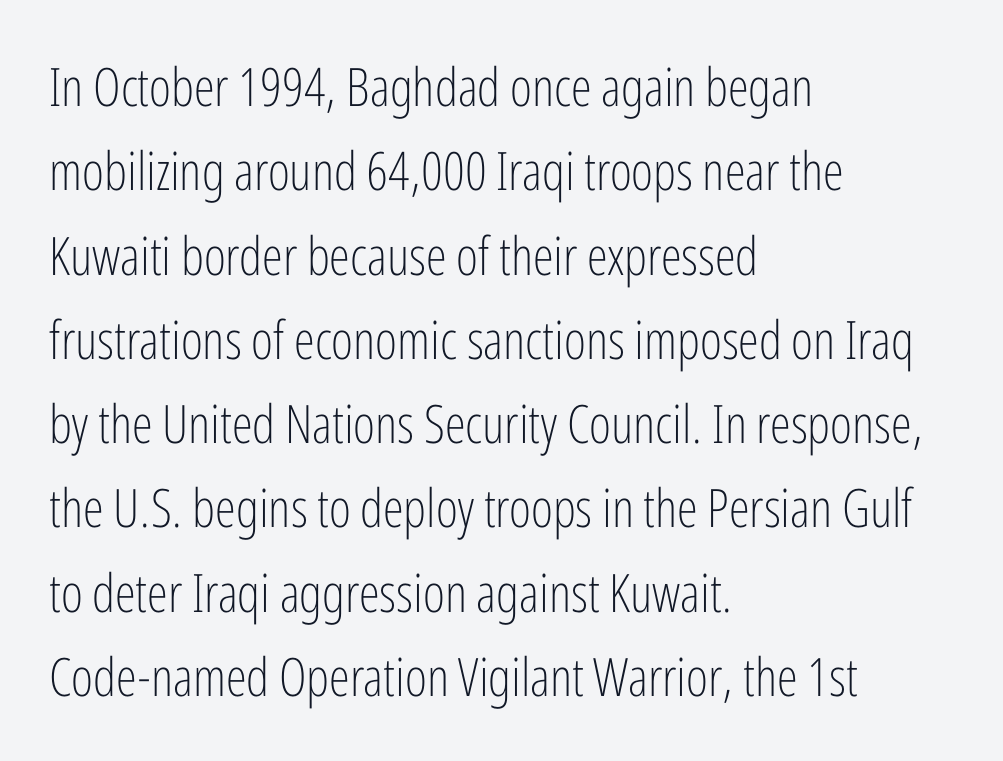
Does the copy run flush right? No — it runs flush left. The text was rendered using a sans face with plain stroke endings. No extra tracking has been applied to these lines. Each letter keeps its own natural width here, so spacing adapts to shape.
